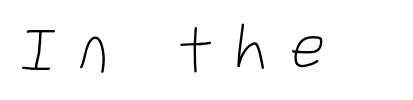
Rule under the text: the space is simply empty. Nope, no serifs anywhere on these letters. Each letter keeps its own natural width here, so spacing adapts to shape. This sample uses expanded letter spacing, leaving extra air between glyphs. No chunkiness to these letters — they're not bold.
